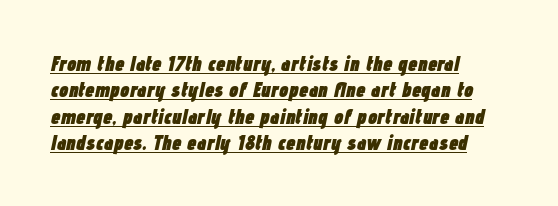
Q: Is the text bold? A: Yes.
Q: Is the text italic (slanted)? A: Yes, it leans right by about 12 degrees.
Q: Is the text underlined? A: Yes.
Q: How is the paragraph aligned? A: Left-aligned.
Q: Is the spacing between letters normal or unusually wide? A: Normal.
Q: Is the spacing between lines tight, normal or loose? A: Normal.
